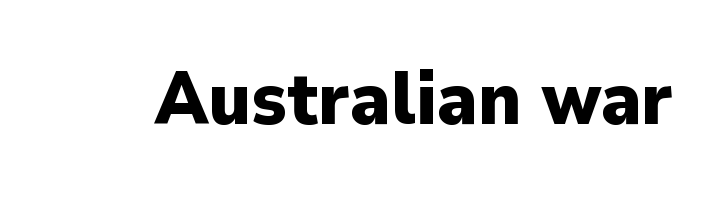
{"serif": "no", "italic": "no", "bold": "yes", "weight": "heavy", "width": "normal", "stroke_contrast": "low", "x_height": "medium", "monospaced": "no", "underline": "no", "letter_spacing": "normal", "letter_spacing_em": 0.0, "glyph_px": 74}
